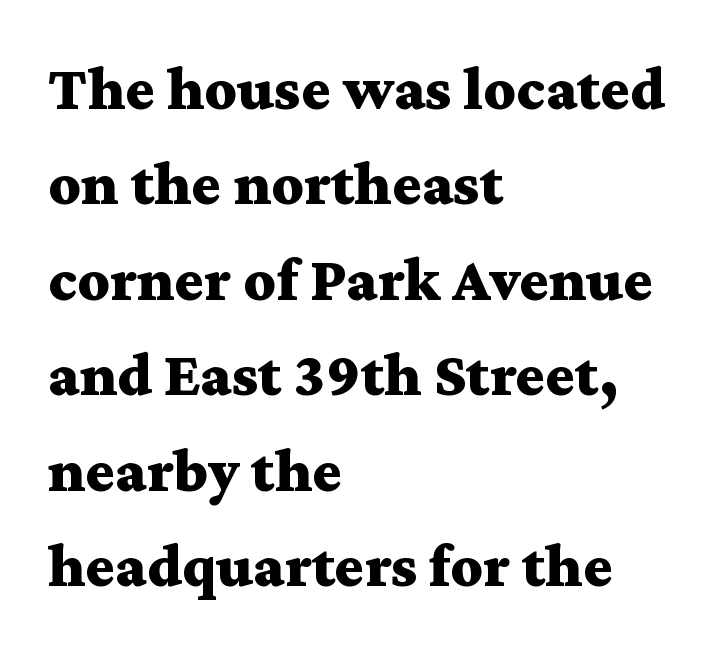
Q: Is the text bold? A: Yes.
Q: Is the text italic (slanted)? A: No, it is upright.
Q: Is the typeface a serif or a sans-serif typeface? A: Serif.
Q: Is the text underlined? A: No.
Q: How is the paragraph aligned? A: Left-aligned.
Q: Is the spacing between letters normal or unusually wide? A: Normal.
Q: Is the spacing between lines tight, normal or loose? A: Normal.
Q: Width (condensed, normal, or wide)? A: Wide.
Q: Stroke contrast? A: Medium.
Q: x-height? A: Medium.
Q: Monospaced? A: No.
